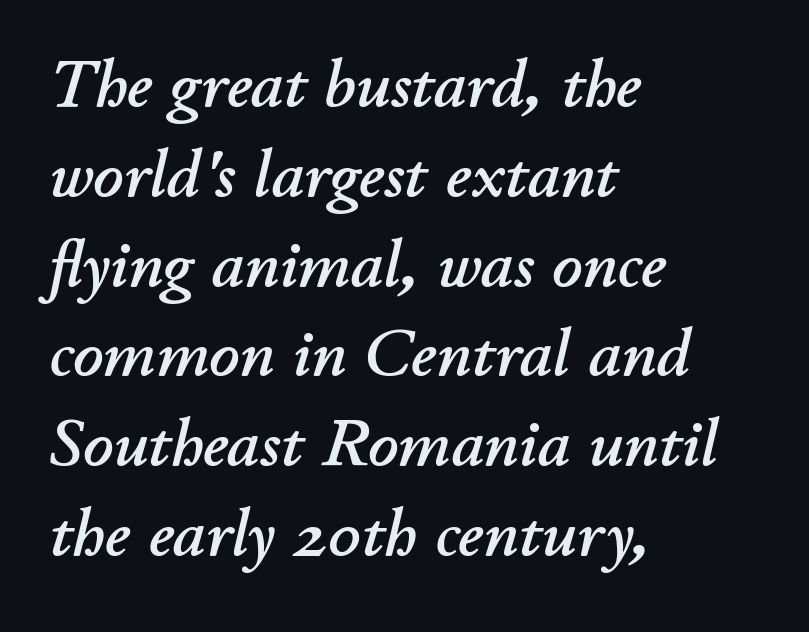
Emphasis-style slanted type is in use. Is there much room between lines? A standard amount, neither cramped nor airy. Quick note: underline off. A student would call this left alignment; a typographer would say flush left, rag right. The face used here is proportionally spaced, like ordinary book or web type.
